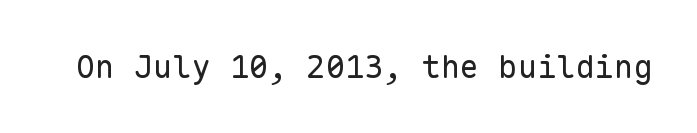
The image shows 32 px regular-weight sans-serif type, upright, monospaced; set normal letter spacing, not underlined; low stroke contrast and a medium x-height.
